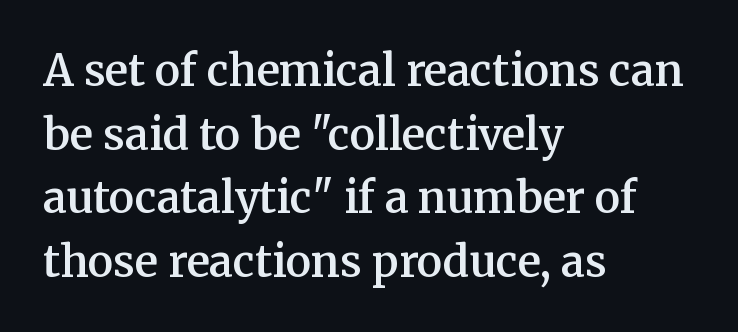
{"serif": "yes", "italic": "no", "bold": "semi", "weight": "semibold", "width": "normal", "stroke_contrast": "medium", "x_height": "medium", "monospaced": "no", "underline": "no", "align": "left", "line_spacing": "normal", "line_spacing_ratio": 1.48, "letter_spacing": "normal", "letter_spacing_em": 0.0, "glyph_px": 43}
